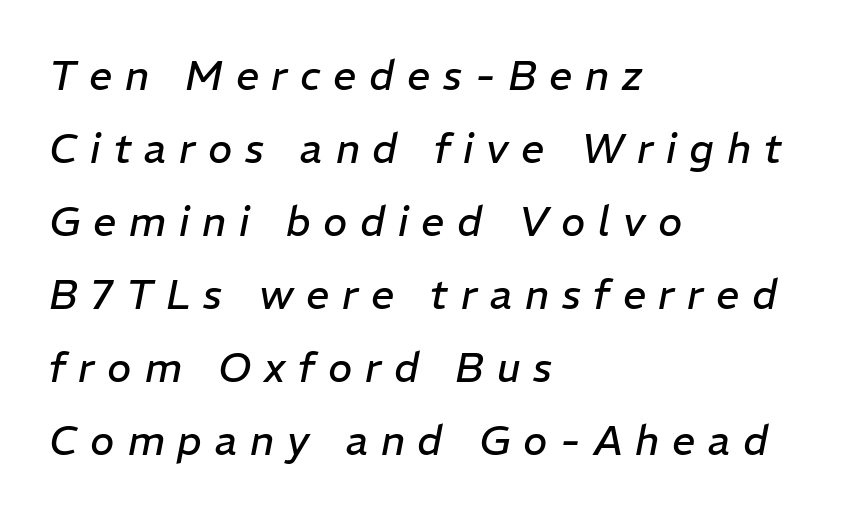
Q: Is the text bold? A: No.
Q: Is the text italic (slanted)? A: Yes, it leans right by about 11 degrees.
Q: Is the text underlined? A: No.
Q: How is the paragraph aligned? A: Left-aligned.
Q: Is the spacing between letters normal or unusually wide? A: Unusually wide.
Q: Width (condensed, normal, or wide)? A: Normal.
Q: Stroke contrast? A: Low.
Q: x-height? A: Medium.
Q: Monospaced? A: No.
